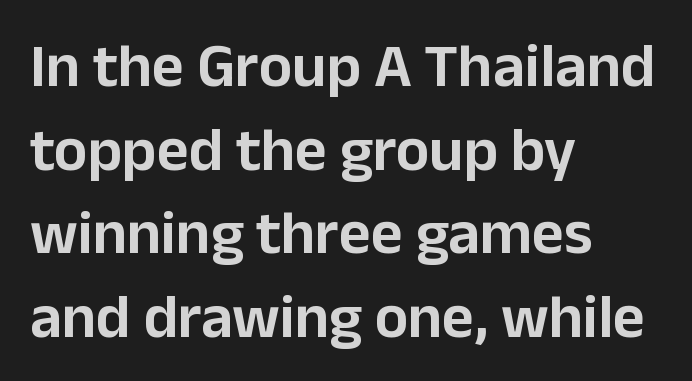
{"serif": "no", "italic": "no", "width": "normal", "stroke_contrast": "low", "x_height": "medium", "monospaced": "no", "underline": "no", "align": "left", "line_spacing": "normal", "line_spacing_ratio": 1.35, "letter_spacing": "normal", "letter_spacing_em": 0.0, "glyph_px": 62}
